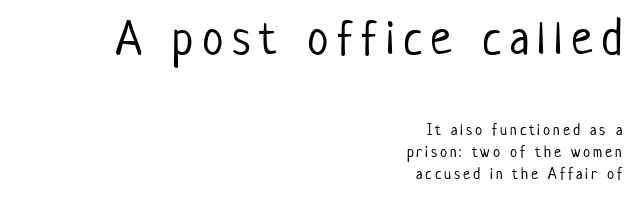
{"serif": "no", "italic": "no", "bold": "no", "weight": "light", "width": "condensed", "stroke_contrast": "low", "x_height": "medium", "monospaced": "no", "underline": "no", "align": "right", "line_spacing": "normal", "line_spacing_ratio": 1.38, "larger_block": "first", "size_ratio": 3.0, "glyph_px": 48}
